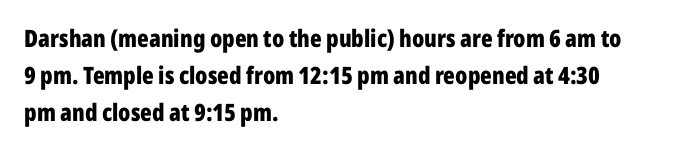
Q: Is the text bold? A: Yes.
Q: Is the text italic (slanted)? A: No, it is upright.
Q: Is the text underlined? A: No.
Q: How is the paragraph aligned? A: Left-aligned.
Q: Is the spacing between letters normal or unusually wide? A: Normal.
Q: Is the spacing between lines tight, normal or loose? A: Normal.
